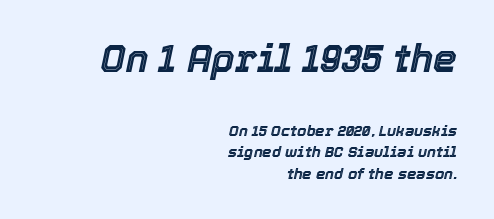
This block has exactly the height ordinary leading produces. Spacing verdict: proportional, widths tailored to each character. These lines keep a tight, regular rhythm from letter to letter. The passage shown is not underscored anywhere. Alignment: flush right.
